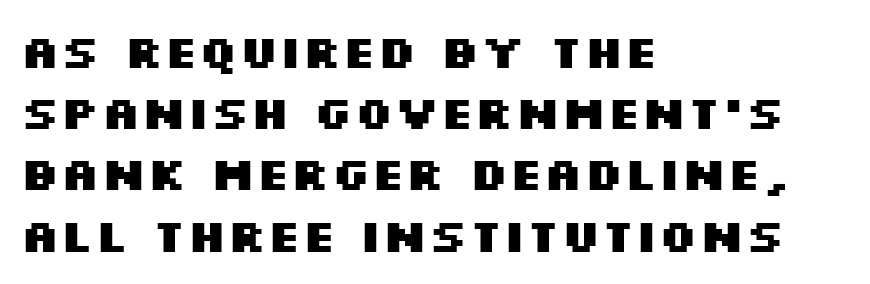
Does the weight exceed regular? Yes, all the way to bold. Compared with typical body copy, the letter spacing here is the same. Line spacing here is normal. The typeface chosen for these lines omits serifs. Compared with a centered layout, this one pins lines to the left instead.
